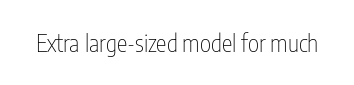
Only glyphs here, with clear space below each row. Notice how the stems are strictly vertical — no italics here. Between one letter and the next there's only the usual sliver of space. Is this a heavy cut? Hardly; it is regular or lighter.
